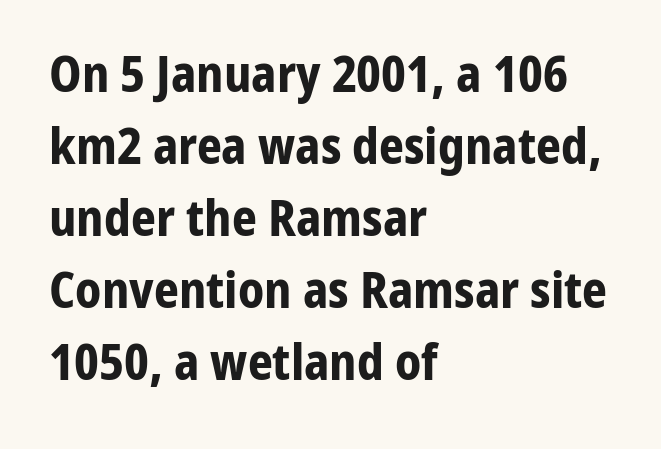
Q: Is the text bold? A: Yes.
Q: Is the text italic (slanted)? A: No, it is upright.
Q: Is the typeface a serif or a sans-serif typeface? A: Sans-serif.
Q: Is the text underlined? A: No.
Q: How is the paragraph aligned? A: Left-aligned.
Q: Is the spacing between letters normal or unusually wide? A: Normal.
Q: Is the spacing between lines tight, normal or loose? A: Normal.
Q: Width (condensed, normal, or wide)? A: Normal.
Q: Stroke contrast? A: Low.
Q: x-height? A: Medium.
Q: Monospaced? A: No.
